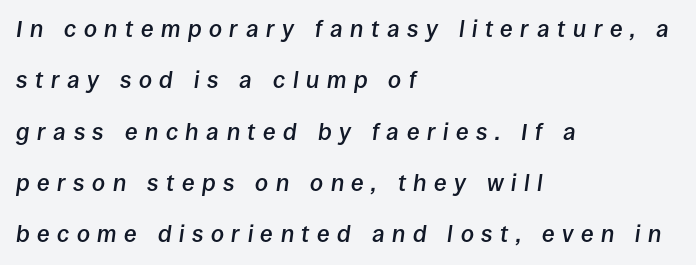
{"italic": "yes", "lean": "right", "slant_degrees": 8, "bold": "semi", "underline": "no", "align": "left", "line_spacing": "loose", "line_spacing_ratio": 2.23, "letter_spacing": "wide", "letter_spacing_em": 0.33, "glyph_px": 23}
